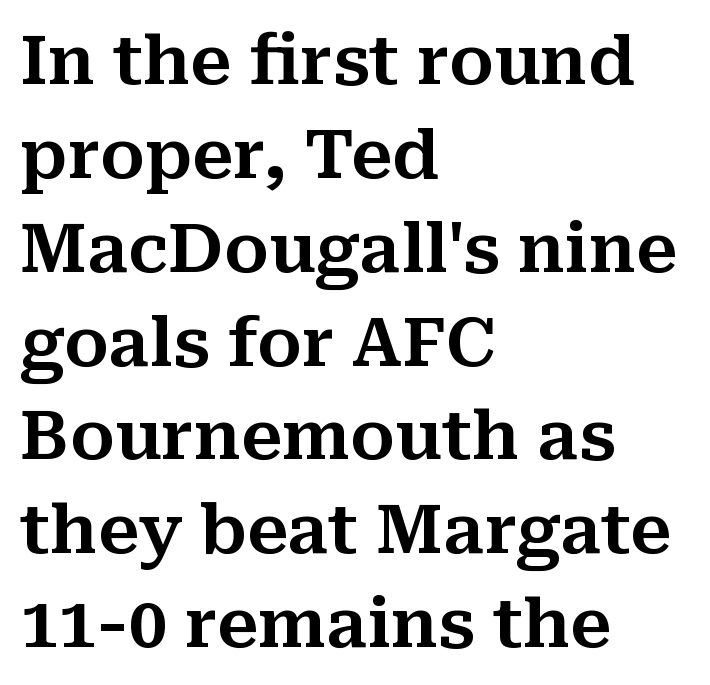
Is there much room between lines? A standard amount, neither cramped nor airy. The glyphs in this specimen are seriffed. Typeset ragged right — the left edge is the straight one. Does extra space separate the letters? No, they use regular spacing. Notice how the stems are strictly vertical — no italics here.
